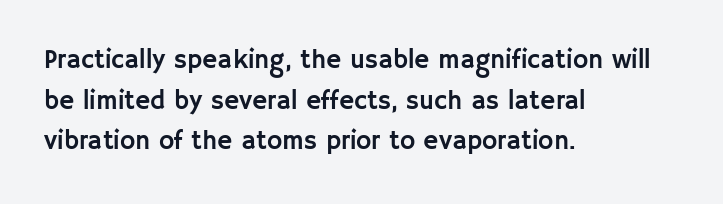
{"italic": "no", "underline": "no", "align": "left", "line_spacing": "normal", "line_spacing_ratio": 1.56, "letter_spacing": "normal", "letter_spacing_em": 0.0, "glyph_px": 26}
